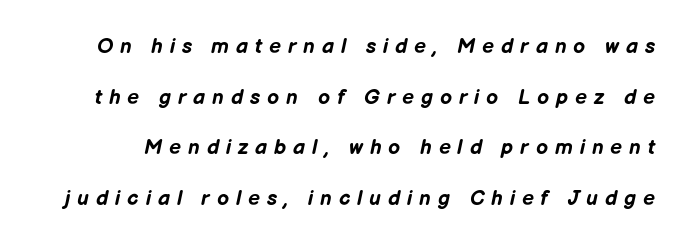
The letters are slanted; this is an italic face. Students, note that the glyphs here are deliberately spaced far apart. Set as a true bold cut, around the 700 mark. Leading is clearly above the norm, producing a sparse column.
